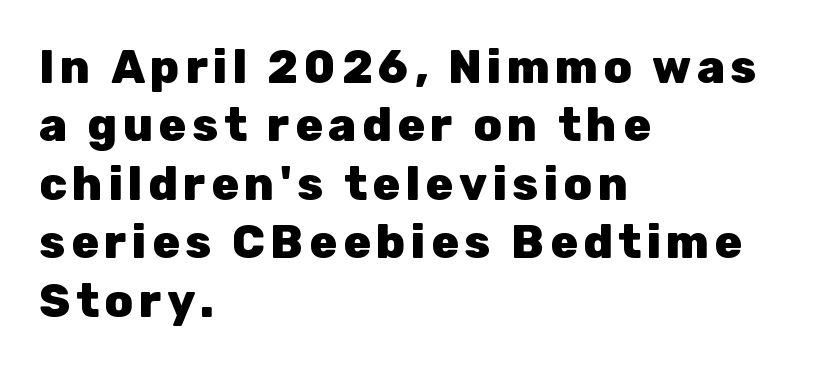
{"serif": "no", "italic": "no", "bold": "yes", "weight": "heavy", "width": "normal", "stroke_contrast": "low", "x_height": "medium", "monospaced": "no", "underline": "no", "align": "left", "line_spacing": "normal", "line_spacing_ratio": 1.27, "glyph_px": 46}
